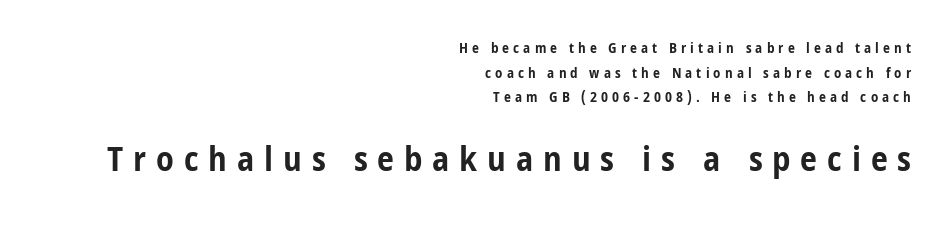
Top chunk: small. Bottom chunk: large. The tracking reads as deliberately expanded to a designer's eye. Compared with a flush-left layout, this one pins lines to the opposite, right side. The passage shown is typed in a proportional face where columns would drift.
